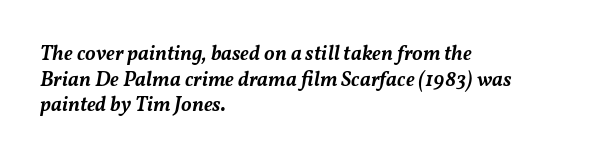
Q: Is the text bold? A: Semi-bold.
Q: Is the text italic (slanted)? A: Yes, it leans right by about 11 degrees.
Q: Is the text underlined? A: No.
Q: How is the paragraph aligned? A: Left-aligned.
Q: Is the spacing between letters normal or unusually wide? A: Normal.
